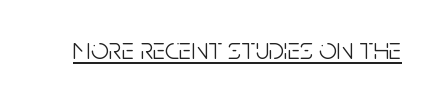
Q: Is the text bold? A: No.
Q: Is the text italic (slanted)? A: No, it is upright.
Q: Is the typeface a serif or a sans-serif typeface? A: Sans-serif.
Q: Is the text underlined? A: Yes.
Q: Is the spacing between letters normal or unusually wide? A: Normal.
Q: Width (condensed, normal, or wide)? A: Condensed.
Q: Stroke contrast? A: Low.
Q: x-height? A: Large.
Q: Monospaced? A: No.
